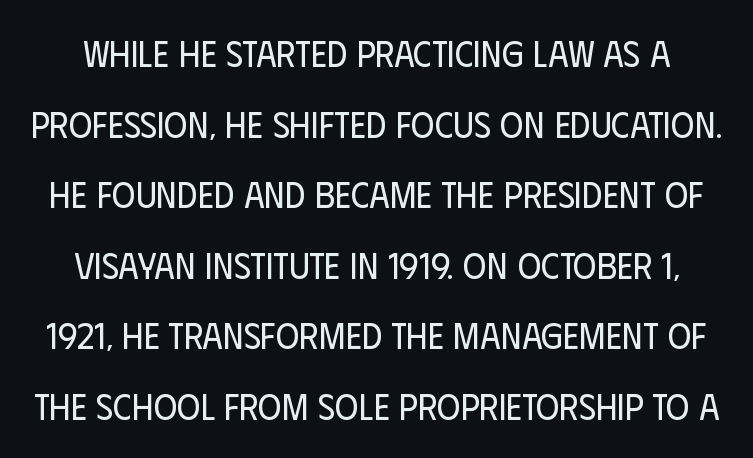
The image shows 36 px regular-weight, condensed sans-serif type, upright; set loose line spacing (1.96x), normal letter spacing, not underlined; low stroke contrast and a large x-height.
